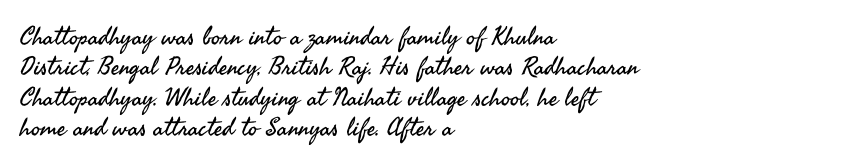
Q: Is the text bold? A: No.
Q: Is the text italic (slanted)? A: Yes.
Q: Is the text underlined? A: No.
Q: How is the paragraph aligned? A: Left-aligned.
Q: Is the spacing between letters normal or unusually wide? A: Normal.
